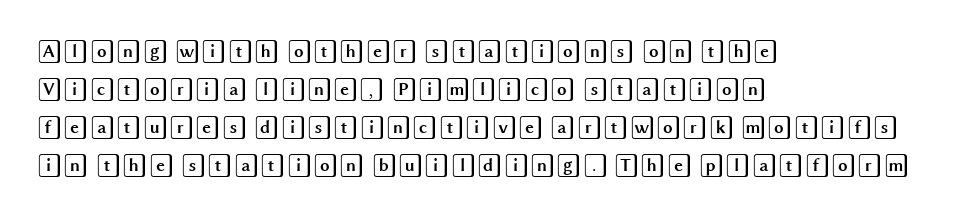
The specimen omits any rule beneath the text block's lines. Alignment: flush left. Italic? Not at all — the glyphs are vertical. The lines sit at an ordinary, default distance from one another. You could call the tracking neutral — neither tight nor loose.
